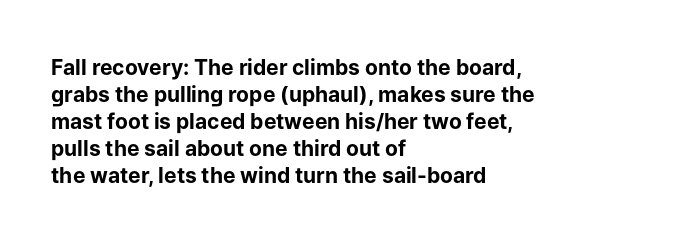
{"italic": "no", "bold": "yes", "underline": "no", "align": "left", "line_spacing": "normal", "line_spacing_ratio": 1.28, "letter_spacing": "normal", "letter_spacing_em": 0.0, "glyph_px": 21}
